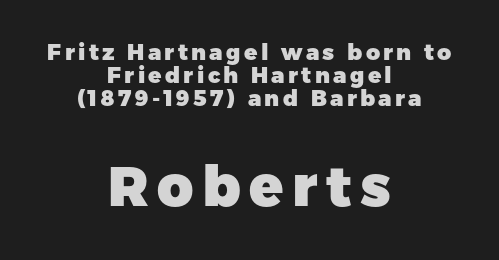
The image shows 56 px heavy sans-serif type, upright; set centered, tight line spacing (1.04x), not underlined; the second (bottom) block is 2.55x larger; low stroke contrast and a medium x-height.
